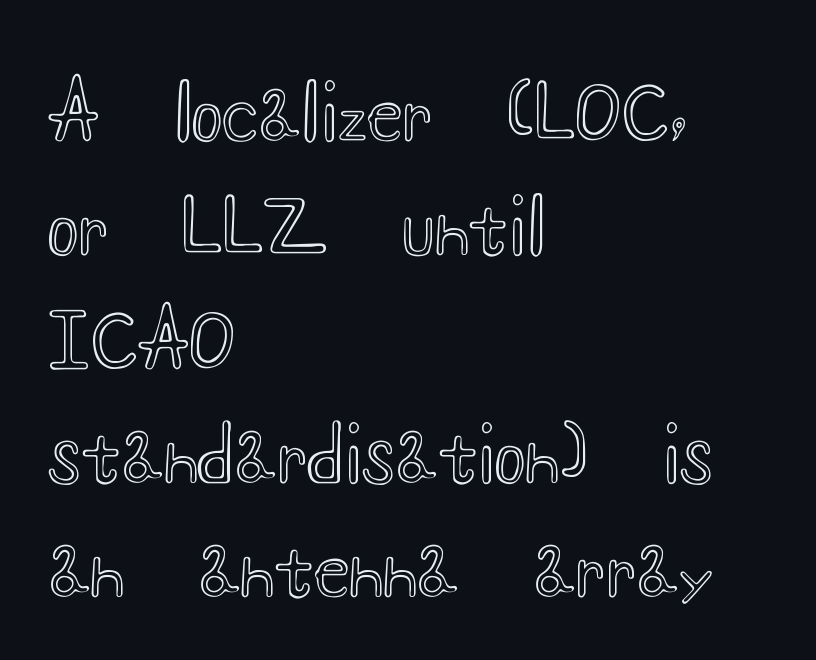
The image shows 74 px wide type, upright; set left-aligned, normal line spacing (1.54x), normal letter spacing, not underlined; a small x-height.
